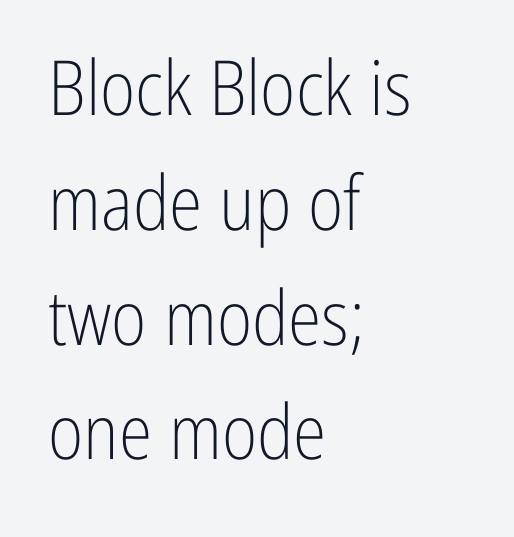
The image shows 76 px light, condensed sans-serif type, upright; set left-aligned, normal line spacing (1.51x), normal letter spacing, not underlined; low stroke contrast and a medium x-height.
